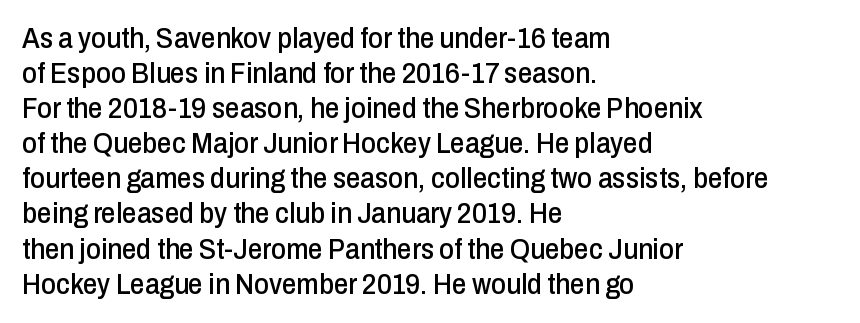
Q: Is the text italic (slanted)? A: No, it is upright.
Q: Is the typeface a serif or a sans-serif typeface? A: Sans-serif.
Q: Is the text underlined? A: No.
Q: How is the paragraph aligned? A: Left-aligned.
Q: Is the spacing between letters normal or unusually wide? A: Normal.
Q: Width (condensed, normal, or wide)? A: Condensed.
Q: Stroke contrast? A: Low.
Q: x-height? A: Medium.
Q: Monospaced? A: No.
